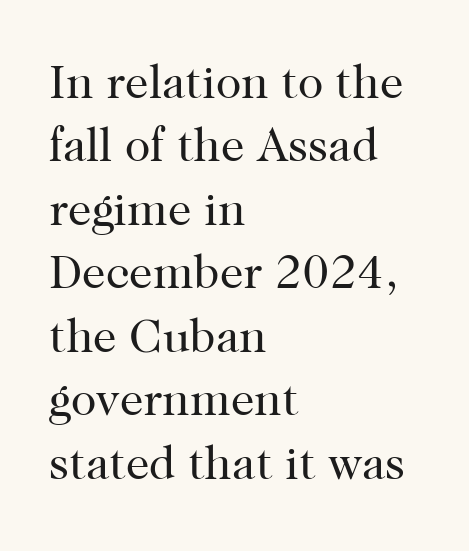
The image shows 47 px regular-weight serif type, upright; set left-aligned, normal line spacing (1.35x), normal letter spacing, not underlined; high stroke contrast and a medium x-height.
